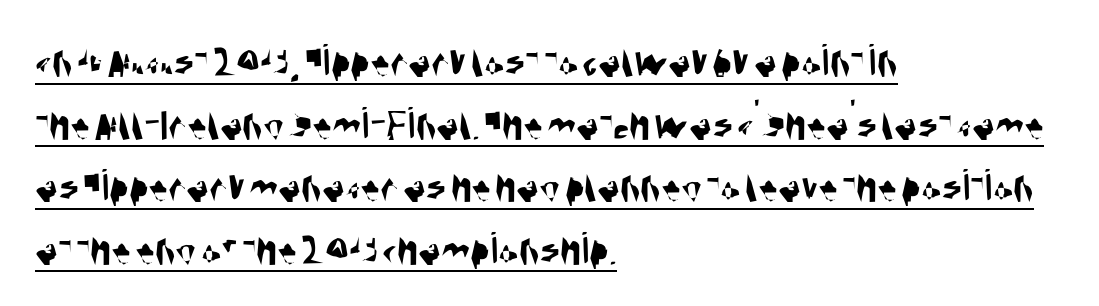
{"serif": "no", "width": "condensed", "stroke_contrast": "medium", "x_height": "large", "monospaced": "no", "underline": "yes", "align": "left", "line_spacing": "normal", "line_spacing_ratio": 1.33, "letter_spacing": "normal", "letter_spacing_em": 0.0, "glyph_px": 47}
